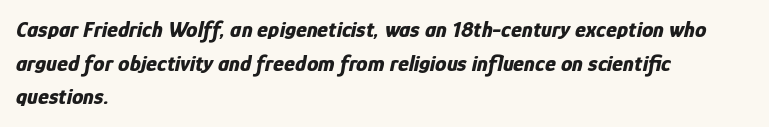
{"italic": "yes", "lean": "right", "slant_degrees": 12, "bold": "yes", "underline": "no", "align": "left", "line_spacing": "normal", "line_spacing_ratio": 1.46, "letter_spacing": "normal", "letter_spacing_em": 0.0, "glyph_px": 23}
